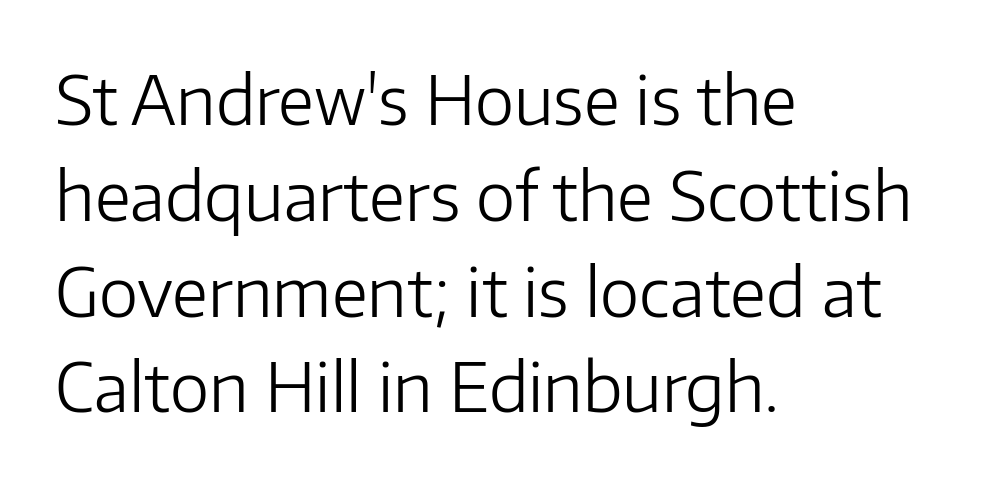
The rendering uses natural spacing where letterforms have individual widths. The space beneath each line is pristine and unruled. Designer's note — italics off, roman on. What kind of face is this? One without serifs — a sans. What's the leading like? Ordinary, nothing unusual. The strokes are not fattened; the text isn't bold.
